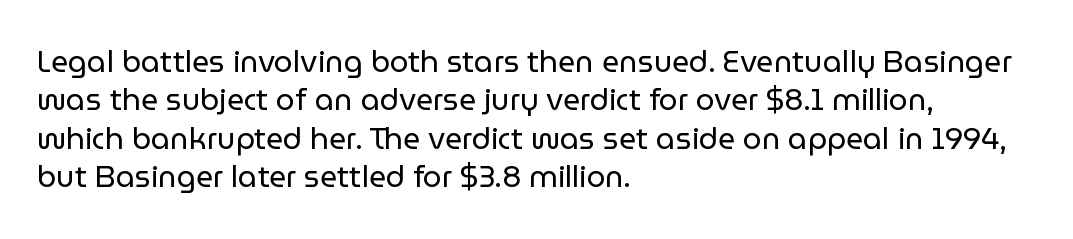
No extra tracking has been applied to these lines. This rendering features lettering with no underline. These lines were composed using upright roman letters. Normally led — the rows are evenly, conventionally spaced.
